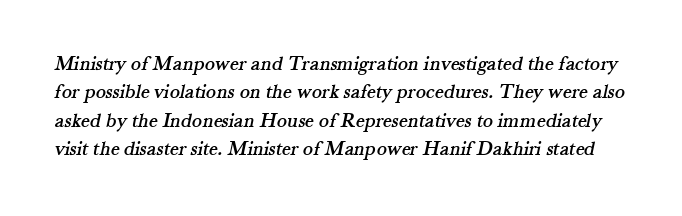
{"underline": "no", "line_spacing": "normal", "line_spacing_ratio": 1.35, "letter_spacing": "normal", "letter_spacing_em": 0.0, "glyph_px": 21}
